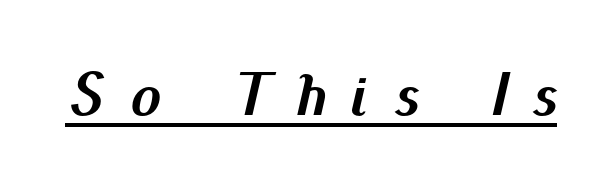
The image shows 61 px semibold type, italic (leaning right); set unusually wide letter spacing (+0.44 em), underlined; medium stroke contrast and a small x-height.
